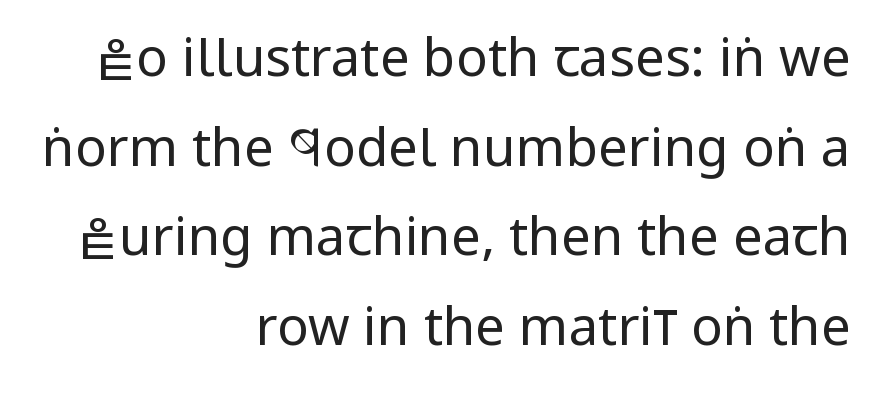
Q: Is the text bold? A: No.
Q: Is the text italic (slanted)? A: No, it is upright.
Q: Is the typeface a serif or a sans-serif typeface? A: Sans-serif.
Q: Is the text underlined? A: No.
Q: How is the paragraph aligned? A: Right-aligned.
Q: Is the spacing between letters normal or unusually wide? A: Normal.
Q: Is the spacing between lines tight, normal or loose? A: Normal.
Q: Width (condensed, normal, or wide)? A: Condensed.
Q: Stroke contrast? A: Low.
Q: x-height? A: Large.
Q: Monospaced? A: No.
